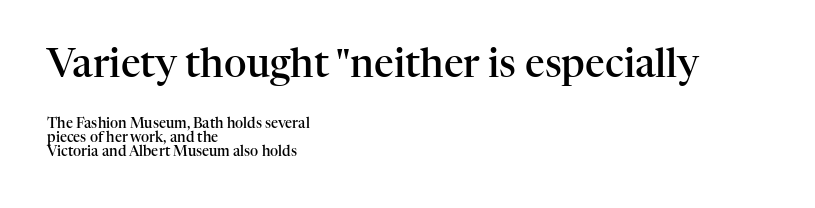
The image shows 39 px semibold serif type, upright; set left-aligned, tight line spacing (1.0x), normal letter spacing, not underlined; the first (top) block is 2.79x larger; high stroke contrast and a medium x-height.
